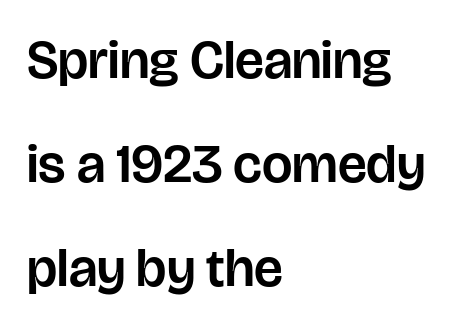
{"serif": "no", "italic": "no", "width": "normal", "stroke_contrast": "low", "x_height": "large", "monospaced": "no", "underline": "no", "align": "left", "line_spacing": "loose", "line_spacing_ratio": 1.93, "letter_spacing": "normal", "letter_spacing_em": 0.0, "glyph_px": 54}
